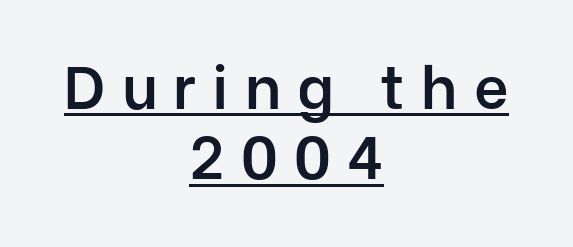
Q: Is the text bold? A: Semi-bold.
Q: Is the text italic (slanted)? A: No, it is upright.
Q: Is the typeface a serif or a sans-serif typeface? A: Sans-serif.
Q: Is the text underlined? A: Yes.
Q: How is the paragraph aligned? A: Centered.
Q: Is the spacing between letters normal or unusually wide? A: Unusually wide.
Q: Width (condensed, normal, or wide)? A: Normal.
Q: Stroke contrast? A: Low.
Q: x-height? A: Medium.
Q: Monospaced? A: No.
